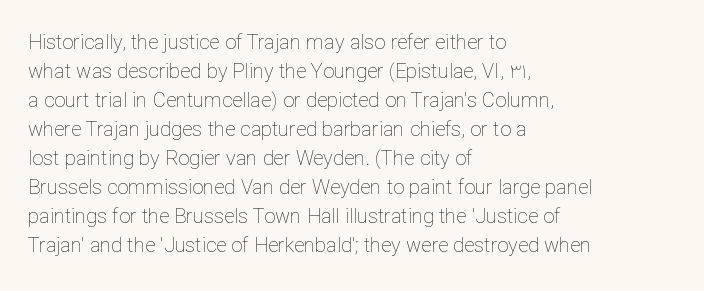
Beneath every word, the page is bare. Stems here are at most as thick as an everyday book face. When letters stand straight like this, we call the style roman or upright. This rendering leaves character spacing at its baseline value. The rendering uses a moderate line-height, typical for paragraphs.
